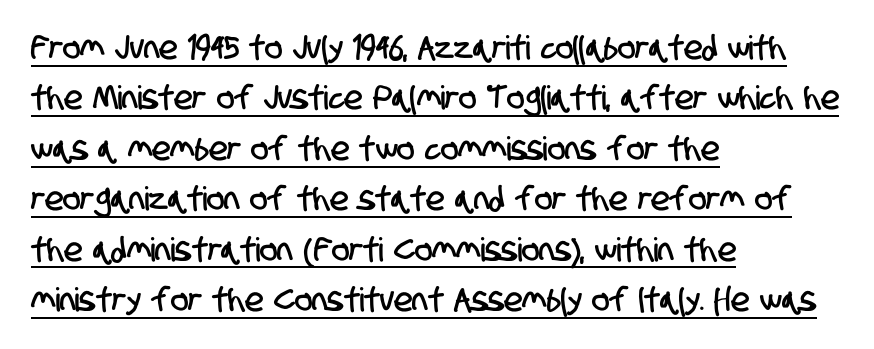
Each line starts at the same left margin while the right side varies. A typesetter would label this face a sans. Compared with typical paragraphs, the rows here are spaced about the same. Students, observe the line beneath the letters — that is underlining.
